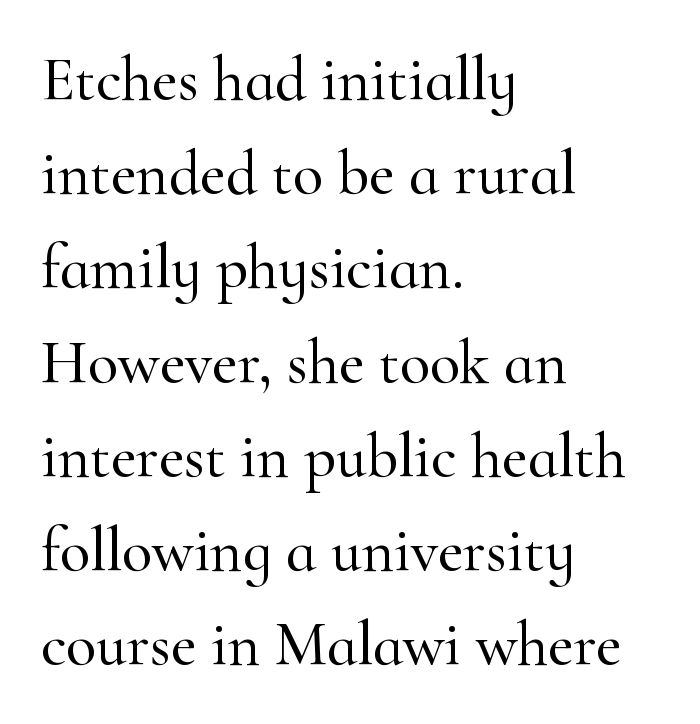
The rows are spaced the way most documents space them. Between one letter and the next there's only the usual sliver of space. Descenders are the only things crossing below the line. A typesetter would mark this as roman, not italic. The passage is arranged the way most books set body copy — flush left.
